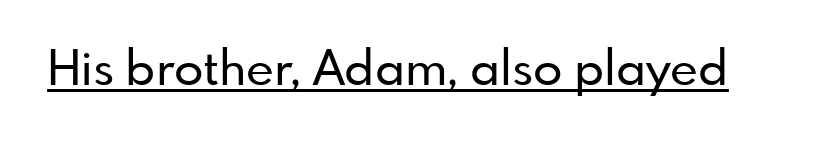
These characters rest on top of a visible drawn line. Typographically, this falls in the sans-serif category. The line texture is even and compact thanks to regular tracking. Note the varied advance widths — an 'i' is clearly narrower than an 'm'. No italicization has been applied; the sample stays upright.
